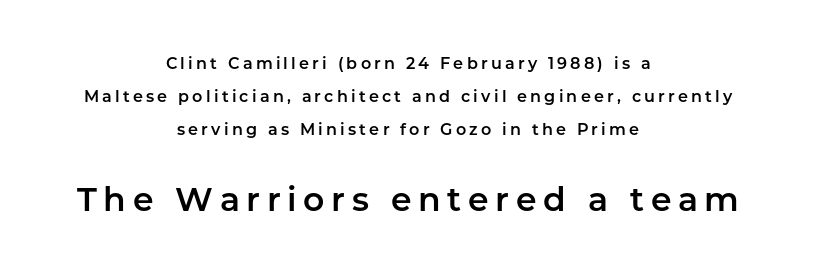
{"serif": "no", "italic": "no", "width": "normal", "stroke_contrast": "low", "x_height": "medium", "monospaced": "no", "underline": "no", "align": "center", "line_spacing": "loose", "line_spacing_ratio": 2.07, "letter_spacing": "wide", "letter_spacing_em": 0.2, "larger_block": "second", "size_ratio": 2.06, "glyph_px": 33}
